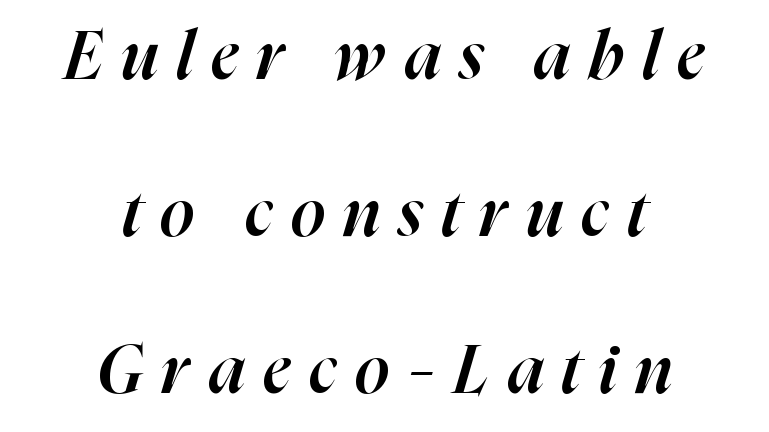
The image shows 68 px semibold type, italic (leaning right); set centered, loose line spacing (2.31x), unusually wide letter spacing (+0.27 em), not underlined; high stroke contrast and a medium x-height.
